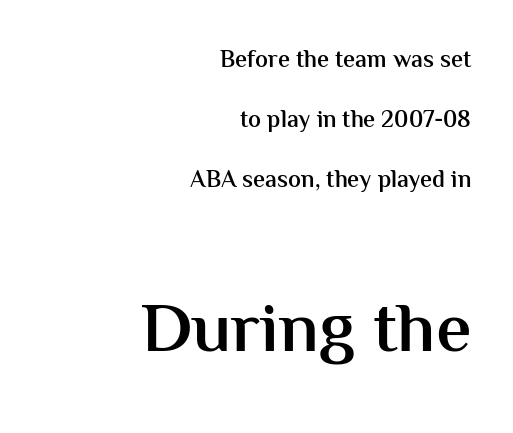
The image shows 71 px semibold sans-serif type, upright; set right-aligned, loose line spacing (2.49x), normal letter spacing, not underlined; the second (bottom) block is 2.96x larger; medium stroke contrast and a medium x-height.
